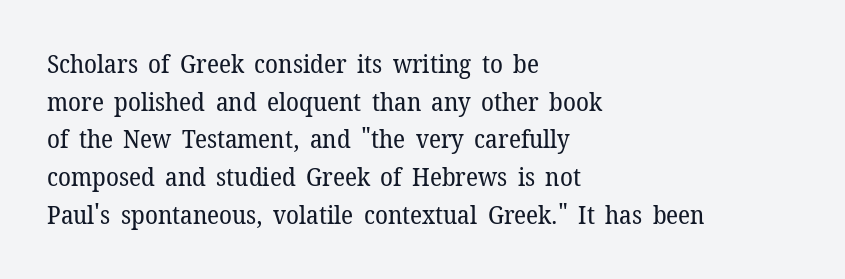
The image shows 26 px text type, upright; set left-aligned, normal line spacing (1.45x), normal letter spacing, not underlined.
